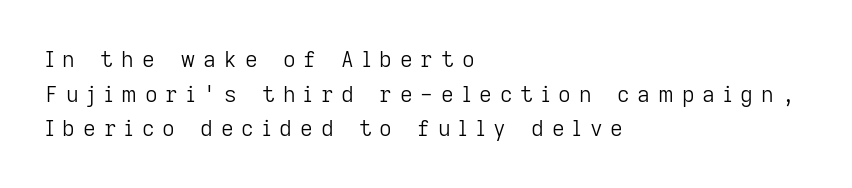
The image shows 22 px text type, upright; set left-aligned, normal line spacing (1.57x), unusually wide letter spacing (+0.36 em), not underlined.
